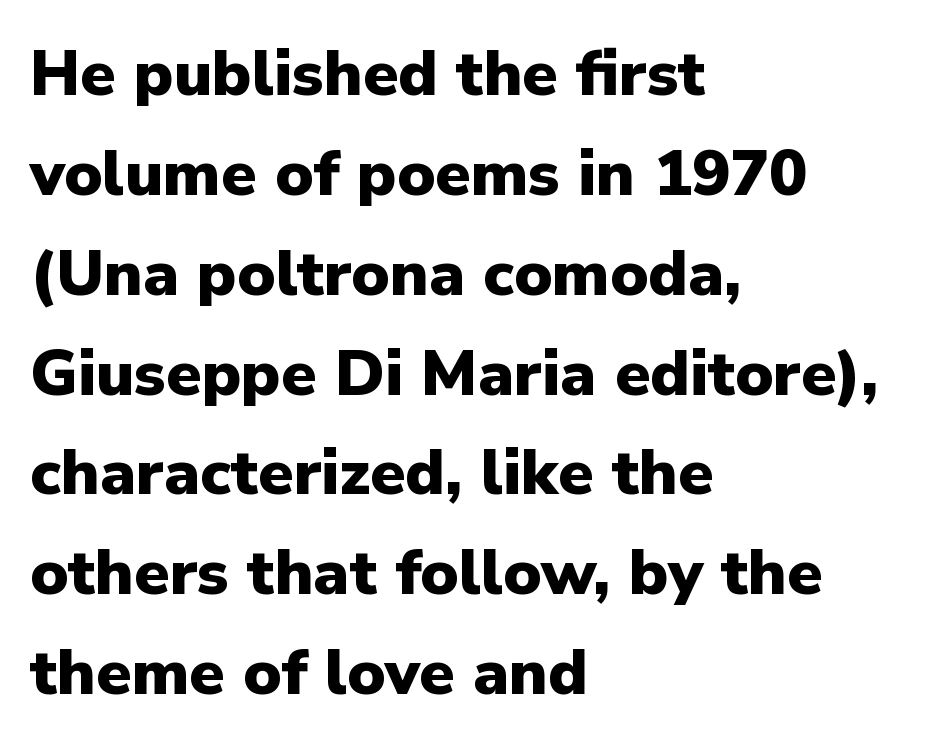
Think of a printed novel: that variable character pitch is what you see here. The baseline area is clear. In terms of letterspacing, this is plain default setting. Each glyph is drawn with heavy, bold strokes. This is the regular roman posture of the typeface. The line-height multiplier appears to be the usual default.
